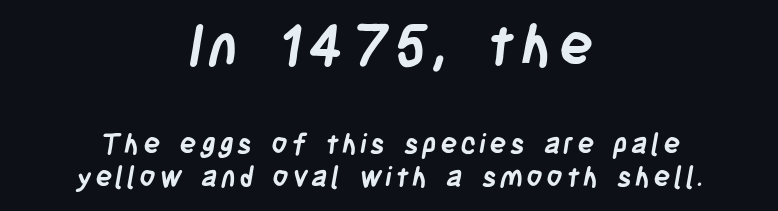
{"serif": "no", "bold": "yes", "weight": "semibold", "width": "condensed", "stroke_contrast": "low", "x_height": "large", "monospaced": "no", "underline": "no", "align": "center", "line_spacing_ratio": 1.17, "larger_block": "first", "size_ratio": 2.04, "glyph_px": 57}
